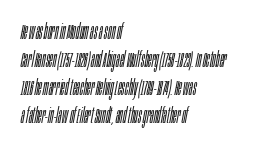
The image shows 22 px text type, italic (leaning right); set left-aligned, normal line spacing (1.28x), normal letter spacing, not underlined.
